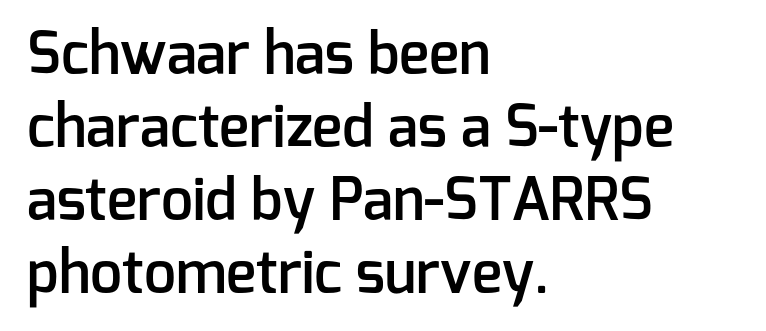
The image shows 57 px semibold sans-serif type, upright; set left-aligned, normal line spacing (1.28x), normal letter spacing, not underlined; low stroke contrast and a medium x-height.
